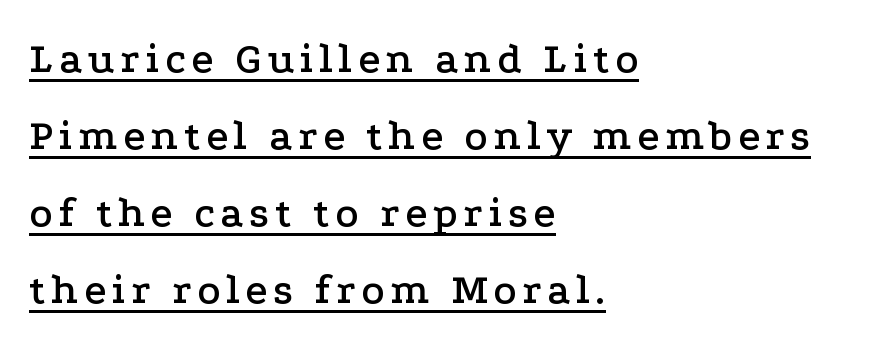
Q: Is the text italic (slanted)? A: No, it is upright.
Q: Is the typeface a serif or a sans-serif typeface? A: Serif.
Q: Is the text underlined? A: Yes.
Q: How is the paragraph aligned? A: Left-aligned.
Q: Width (condensed, normal, or wide)? A: Wide.
Q: Stroke contrast? A: Low.
Q: x-height? A: Medium.
Q: Monospaced? A: No.
